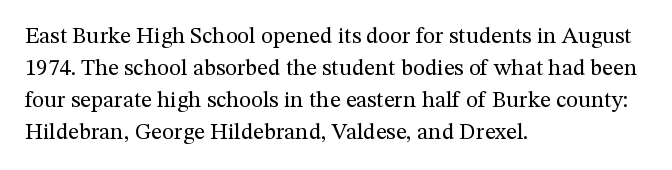
{"italic": "no", "bold": "no", "underline": "no", "align": "left", "line_spacing": "normal", "line_spacing_ratio": 1.39, "letter_spacing": "normal", "letter_spacing_em": 0.0, "glyph_px": 23}
